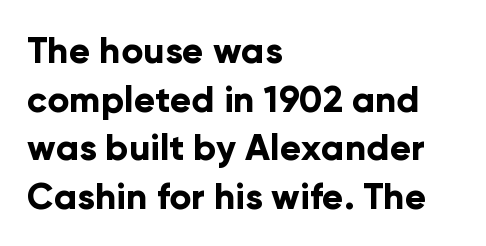
Q: Is the text bold? A: Yes.
Q: Is the text italic (slanted)? A: No, it is upright.
Q: Is the typeface a serif or a sans-serif typeface? A: Sans-serif.
Q: Is the text underlined? A: No.
Q: How is the paragraph aligned? A: Left-aligned.
Q: Is the spacing between letters normal or unusually wide? A: Normal.
Q: Is the spacing between lines tight, normal or loose? A: Normal.
Q: Width (condensed, normal, or wide)? A: Normal.
Q: Stroke contrast? A: Low.
Q: x-height? A: Medium.
Q: Monospaced? A: No.
